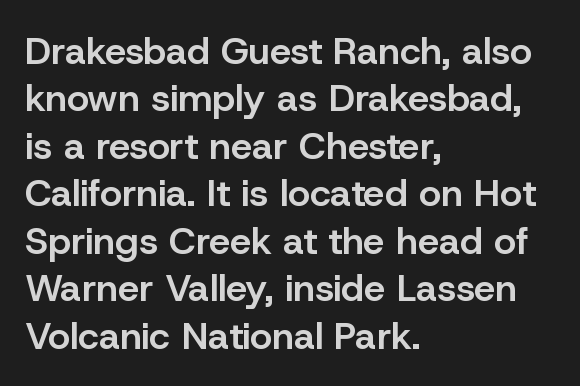
The image shows 38 px semibold sans-serif type, upright; set left-aligned, normal line spacing (1.25x), normal letter spacing, not underlined; low stroke contrast and a medium x-height.
